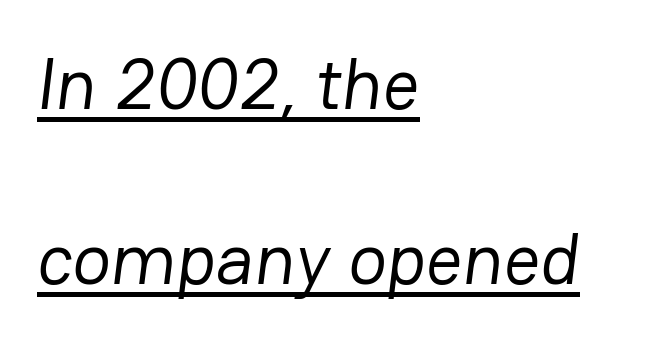
The image shows 72 px regular-weight sans-serif type; set left-aligned, loose line spacing (2.43x), normal letter spacing, underlined; low stroke contrast and a medium x-height.
